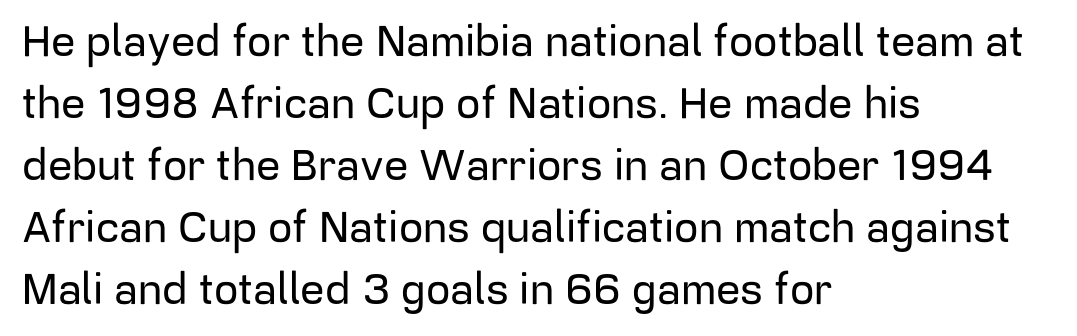
Students, observe: this is what conventionally led text looks like. Font category for this specimen: sans-serif. You can tell it's not italic because the verticals are truly vertical. The type is set solid horizontally, with unmodified tracking. The letters advance in unequal steps, a hallmark of proportional type. The zone under the glyphs is completely vacant.
